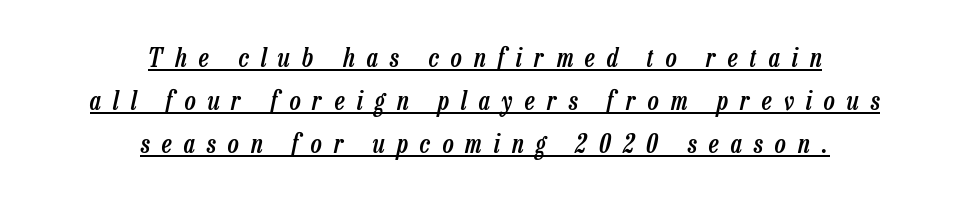
This block has exactly the height ordinary leading produces. Compared with undecorated copy, this sample adds a rule below the words. The horizontal fit of the characters is loose and conspicuously gappy. Each glyph is drawn with semibold strokes, heavier than normal yet not fully bold.
